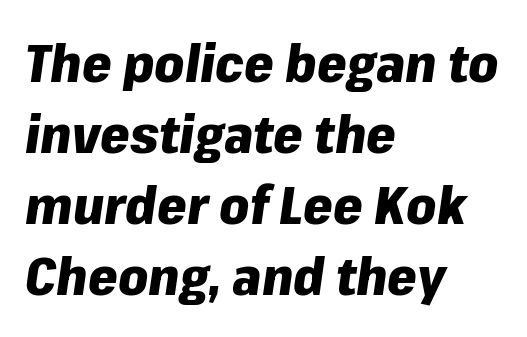
Q: Is the text bold? A: Yes.
Q: Is the text italic (slanted)? A: Yes, it leans right by about 8 degrees.
Q: Is the text underlined? A: No.
Q: How is the paragraph aligned? A: Left-aligned.
Q: Is the spacing between letters normal or unusually wide? A: Normal.
Q: Is the spacing between lines tight, normal or loose? A: Normal.
Q: Width (condensed, normal, or wide)? A: Normal.
Q: Stroke contrast? A: Low.
Q: x-height? A: Medium.
Q: Monospaced? A: No.
